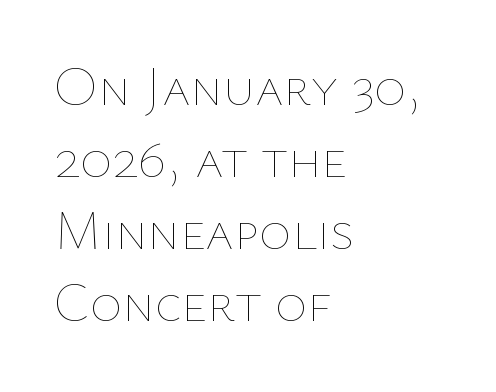
Q: Is the text bold? A: No.
Q: Is the text italic (slanted)? A: No, it is upright.
Q: Is the text underlined? A: No.
Q: How is the paragraph aligned? A: Left-aligned.
Q: Is the spacing between letters normal or unusually wide? A: Normal.
Q: Is the spacing between lines tight, normal or loose? A: Normal.
Q: Width (condensed, normal, or wide)? A: Normal.
Q: Stroke contrast? A: Low.
Q: x-height? A: Medium.
Q: Monospaced? A: No.
